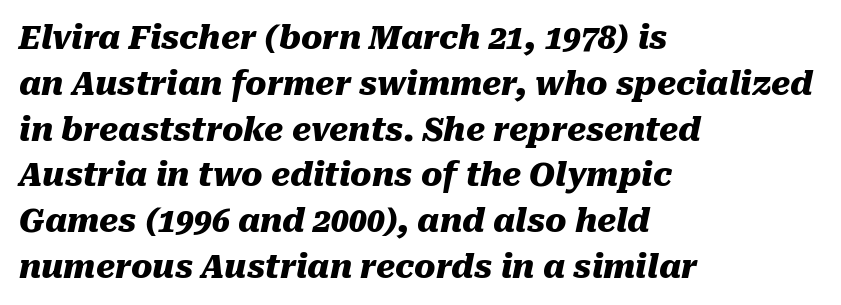
Q: Is the text bold? A: Yes.
Q: Is the text italic (slanted)? A: Yes, it leans right by about 10 degrees.
Q: Is the text underlined? A: No.
Q: How is the paragraph aligned? A: Left-aligned.
Q: Is the spacing between letters normal or unusually wide? A: Normal.
Q: Is the spacing between lines tight, normal or loose? A: Normal.
Q: Width (condensed, normal, or wide)? A: Normal.
Q: Stroke contrast? A: Medium.
Q: x-height? A: Medium.
Q: Monospaced? A: No.
